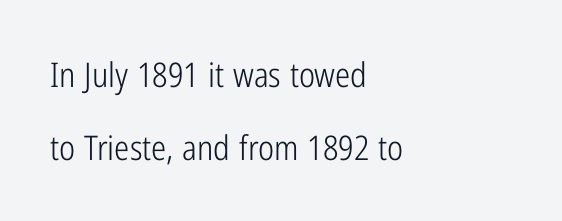
The letters sit at their default tracking, neither squeezed nor spread. No chunkiness to these letters — they're not bold. Grotesque or geometric, the face here clearly has no serifs. It's the straight-up-and-down kind of type. Honestly, the rows look like they've been pulled way apart.
